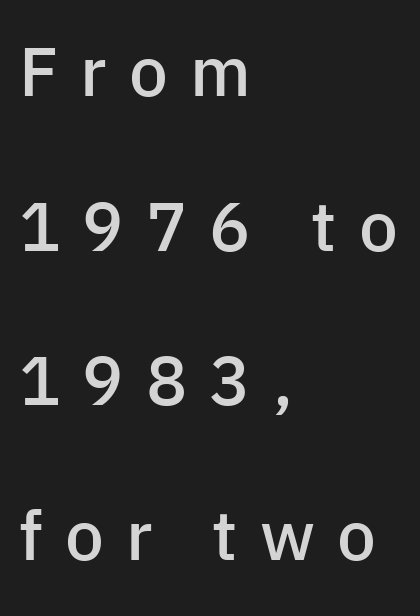
Leftover space on each line is placed entirely after the last word. These words are printed semibold, heavier than regular yet not bold. You could not count columns in this text — the font is proportionally spaced. What stands out about the letter spacing? Its width — letters are far apart. Quick note: underline off.
